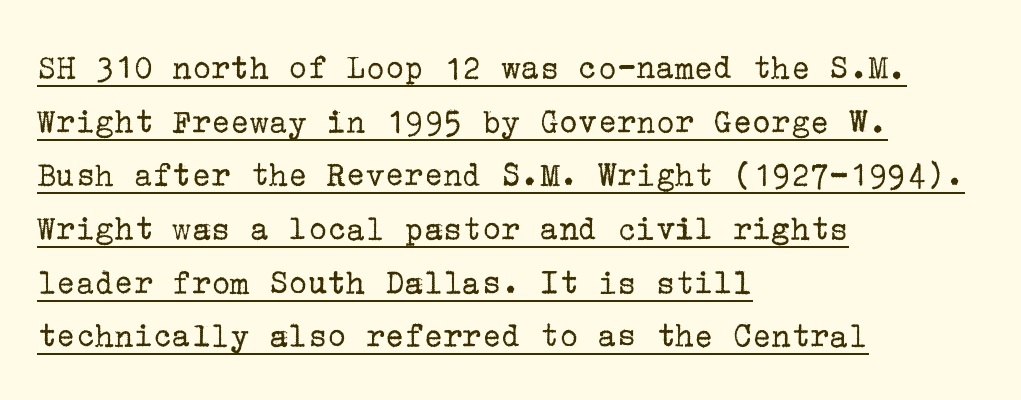
Q: Is the text bold? A: No.
Q: Is the text italic (slanted)? A: No, it is upright.
Q: Is the typeface a serif or a sans-serif typeface? A: Serif.
Q: Is the text underlined? A: Yes.
Q: How is the paragraph aligned? A: Left-aligned.
Q: Is the spacing between letters normal or unusually wide? A: Normal.
Q: Is the spacing between lines tight, normal or loose? A: Normal.
Q: Width (condensed, normal, or wide)? A: Normal.
Q: Stroke contrast? A: Low.
Q: x-height? A: Medium.
